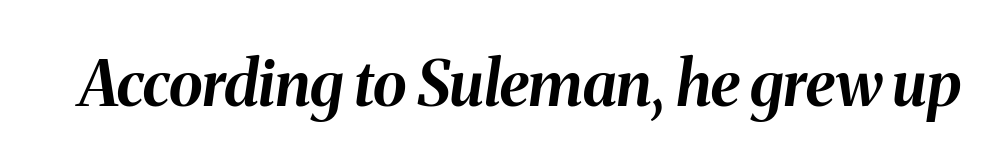
Does the weight exceed regular? Yes, all the way to bold. The gaps between neighbouring characters are ordinary and unremarkable. A typesetter would mark this as italic. The rendering uses natural spacing where letterforms have individual widths. The foot of each line stays bare and open.
